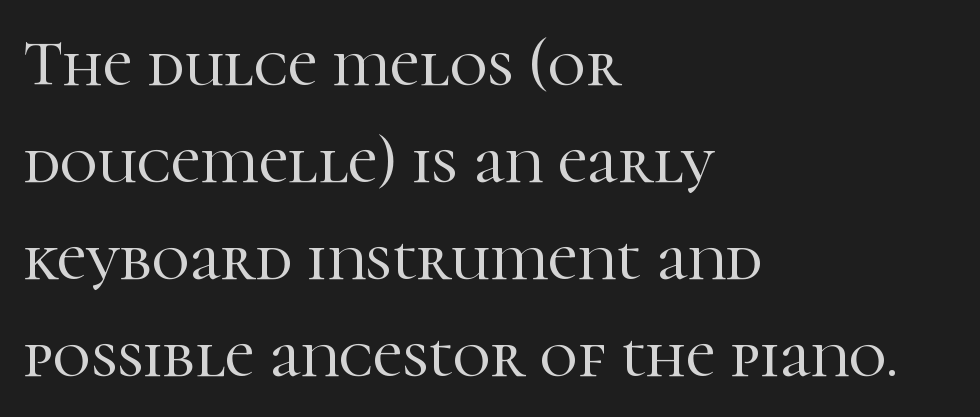
{"serif": "yes", "italic": "no", "width": "normal", "stroke_contrast": "high", "x_height": "medium", "monospaced": "no", "underline": "no", "align": "left", "line_spacing": "normal", "line_spacing_ratio": 1.49, "letter_spacing": "normal", "letter_spacing_em": 0.0, "glyph_px": 65}
